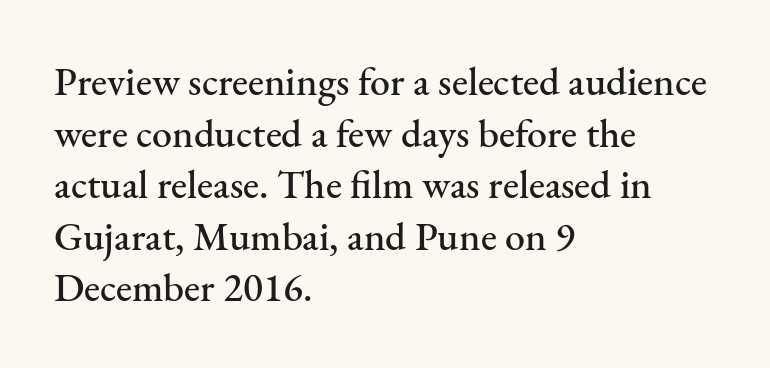
The image shows 40 px serif type, upright; set left-aligned, normal line spacing (1.29x), normal letter spacing, not underlined; medium stroke contrast and a small x-height.
